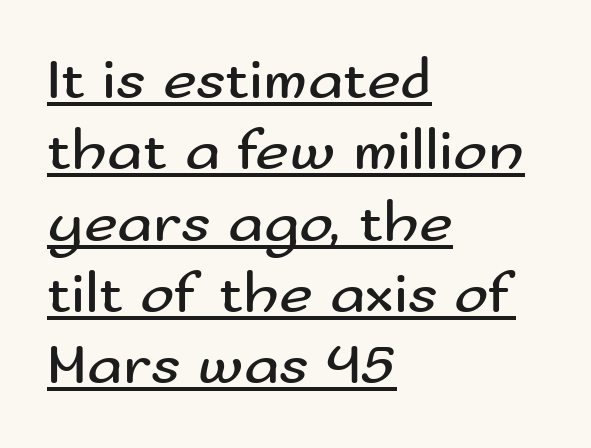
The image shows 58 px regular-weight, wide sans-serif type, upright; set left-aligned, line spacing 1.23x, normal letter spacing, underlined; medium stroke contrast and a small x-height.
